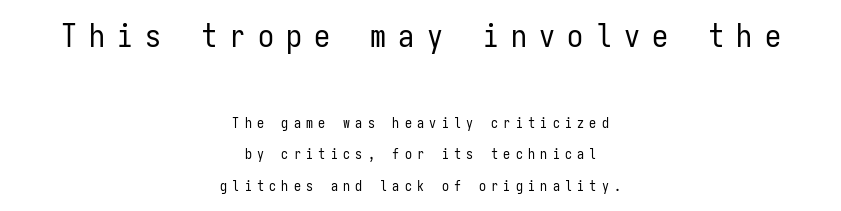
The zone under the glyphs is completely vacant. Interline gaps are noticeably wide in this sample. Posture: vertical. Glyph-to-glyph distance is far greater than everyday printed text. The text block is weighted toward neither margin, spreading evenly from the middle.
